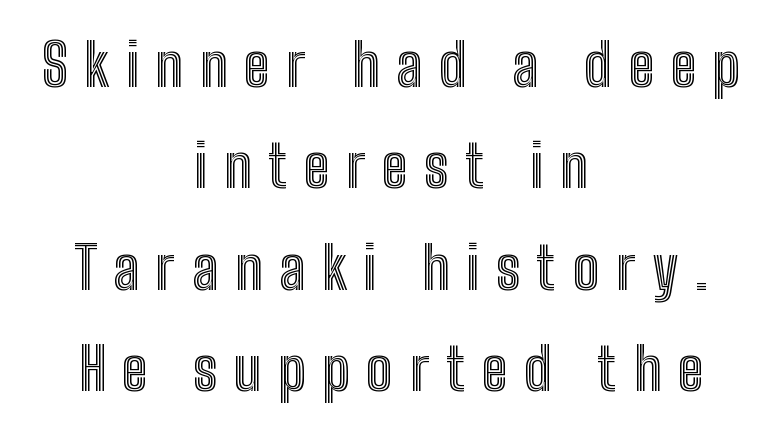
The image shows 59 px condensed type, upright; set centered, line spacing 1.72x, unusually wide letter spacing (+0.28 em), not underlined; a medium x-height.
